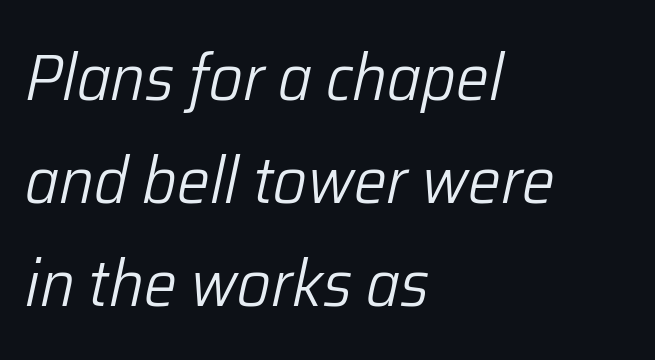
The image shows 66 px light type, italic (leaning right); set left-aligned, normal line spacing (1.56x), normal letter spacing, not underlined; low stroke contrast and a medium x-height.
